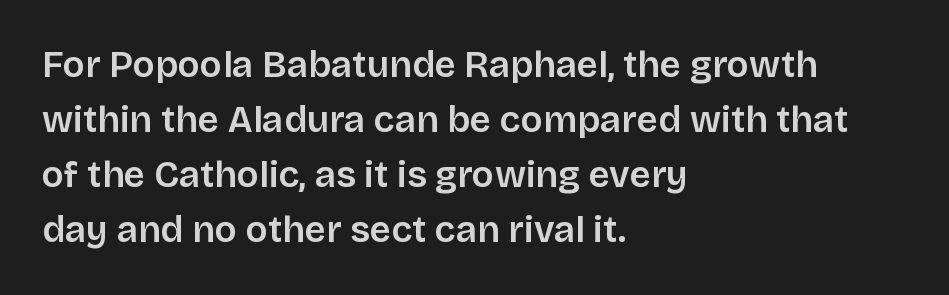
{"serif": "no", "italic": "no", "width": "normal", "stroke_contrast": "low", "x_height": "large", "monospaced": "no", "underline": "no", "align": "left", "line_spacing": "normal", "line_spacing_ratio": 1.49, "letter_spacing": "normal", "letter_spacing_em": 0.0, "glyph_px": 37}
